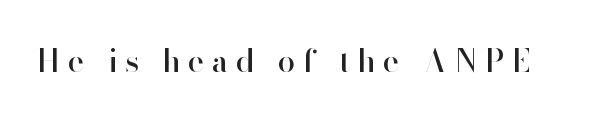
The image shows 31 px sans-serif type, upright; set unusually wide letter spacing (+0.25 em), not underlined; high stroke contrast and a small x-height.
